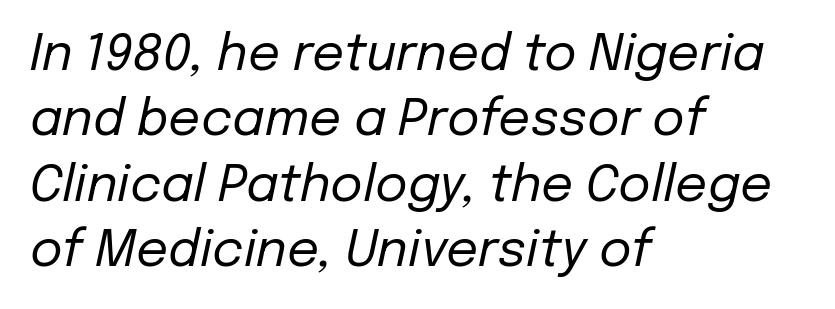
{"italic": "yes", "lean": "right", "slant_degrees": 12, "bold": "no", "weight": "regular", "width": "normal", "stroke_contrast": "low", "x_height": "medium", "monospaced": "no", "underline": "no", "align": "left", "line_spacing": "normal", "line_spacing_ratio": 1.31, "letter_spacing": "normal", "letter_spacing_em": 0.0, "glyph_px": 50}
